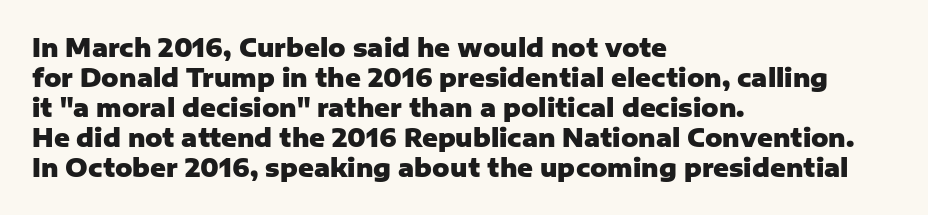
The image shows 24 px bold type, upright; set left-aligned, normal line spacing (1.25x), normal letter spacing, not underlined.
